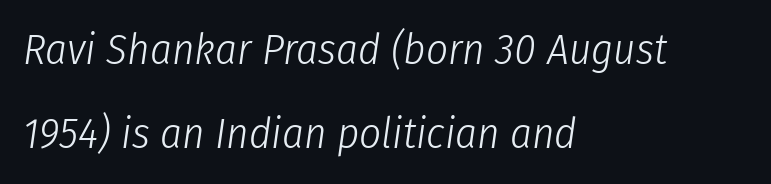
{"italic": "yes", "lean": "right", "slant_degrees": 8, "bold": "no", "weight": "light", "width": "condensed", "stroke_contrast": "low", "x_height": "medium", "monospaced": "no", "underline": "no", "align": "left", "line_spacing": "loose", "line_spacing_ratio": 1.96, "letter_spacing": "normal", "letter_spacing_em": 0.0, "glyph_px": 43}
